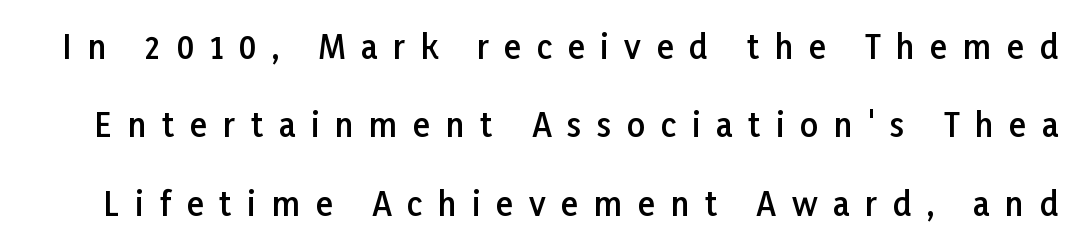
{"serif": "no", "italic": "no", "bold": "semi", "weight": "semibold", "width": "normal", "stroke_contrast": "low", "x_height": "medium", "monospaced": "no", "underline": "no", "line_spacing": "loose", "line_spacing_ratio": 2.45, "letter_spacing": "wide", "letter_spacing_em": 0.49, "glyph_px": 32}
